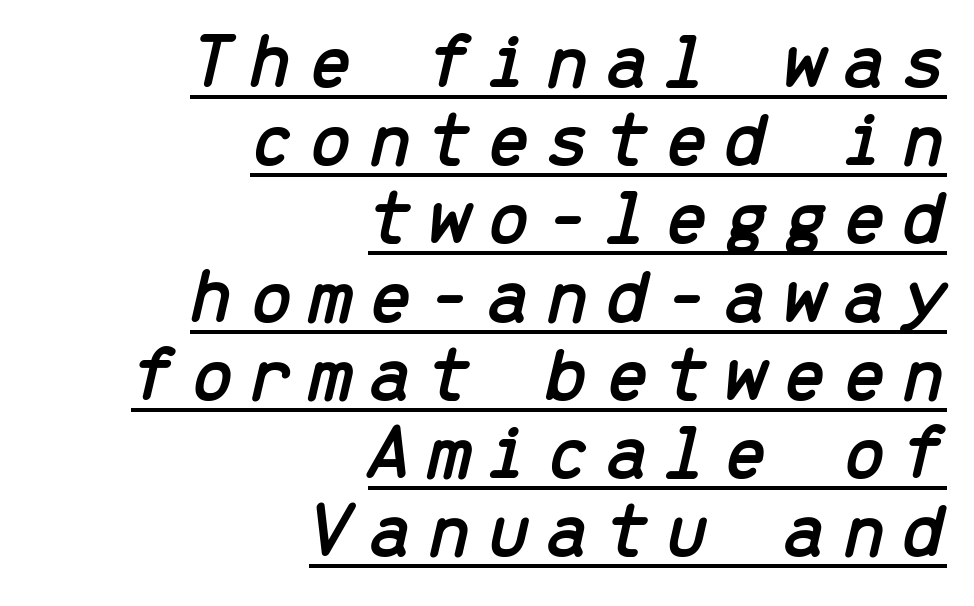
{"italic": "yes", "lean": "right", "slant_degrees": 13, "width": "normal", "stroke_contrast": "low", "x_height": "medium", "monospaced": "yes", "underline": "yes", "align": "right", "line_spacing": "tight", "line_spacing_ratio": 0.99, "glyph_px": 79}
